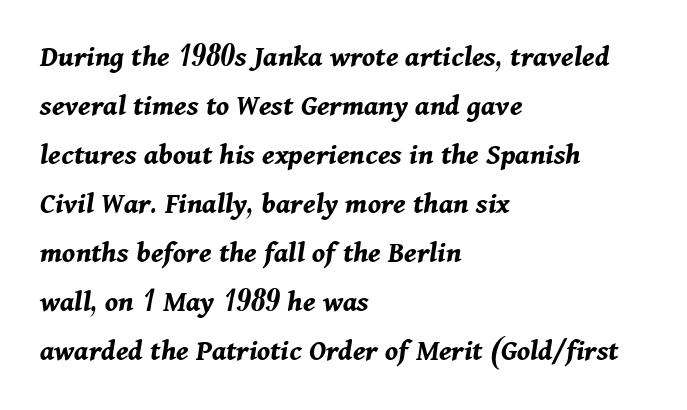
The image shows 31 px bold type, italic (leaning right); set left-aligned, normal line spacing (1.58x), normal letter spacing, not underlined; medium stroke contrast and a medium x-height.
